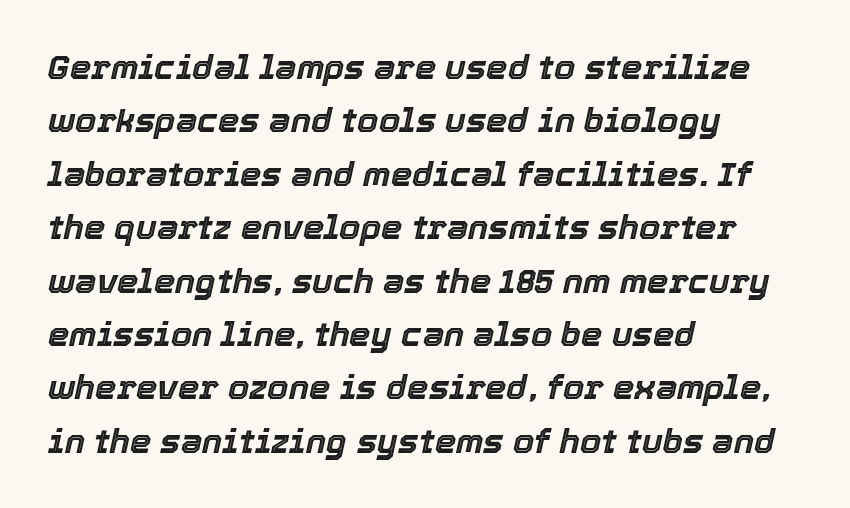
Q: Is the text italic (slanted)? A: Yes, it leans right by about 12 degrees.
Q: Is the text underlined? A: No.
Q: How is the paragraph aligned? A: Left-aligned.
Q: Is the spacing between letters normal or unusually wide? A: Normal.
Q: Is the spacing between lines tight, normal or loose? A: Normal.
Q: Width (condensed, normal, or wide)? A: Normal.
Q: x-height? A: Medium.
Q: Monospaced? A: No.
